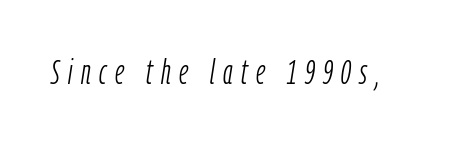
The image shows 34 px light, condensed type, italic (leaning right); set unusually wide letter spacing (+0.25 em), not underlined; low stroke contrast and a medium x-height.
